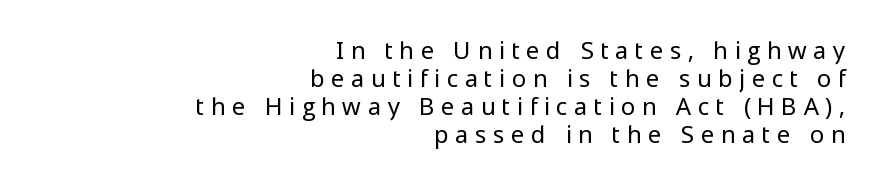
The passage shown has open, widely tracked lettering throughout. Bare-footed words on every line. The typesetter chose a ragged-left arrangement here. Is the stroke heavy? The answer is a plain regular-or-lighter. The lettering stays uniformly vertical, giving the passage a roman look.
